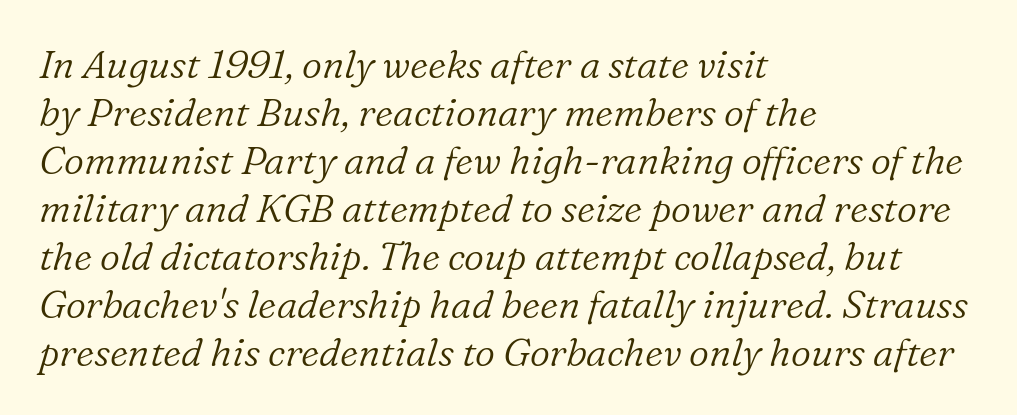
The lines in this sample share a left origin and differ only in where they stop. Posture: slanted. This rendering leaves character spacing at its baseline value. Is this a fixed-width face? No — the glyphs have proportional, varying widths.
